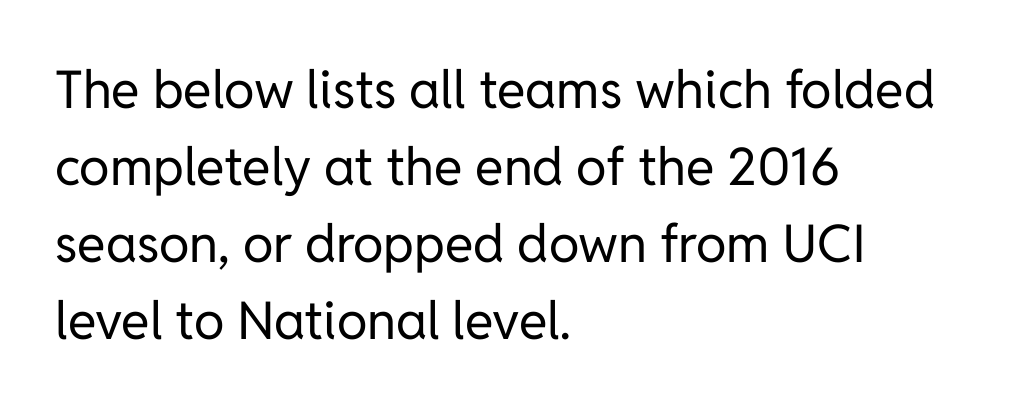
The image shows 52 px regular-weight sans-serif type, upright; set left-aligned, normal line spacing (1.48x), normal letter spacing, not underlined; low stroke contrast and a medium x-height.
